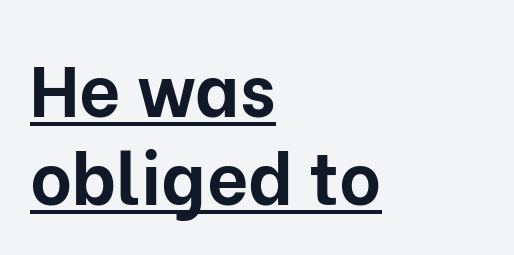
The image shows 72 px bold sans-serif type, upright; set left-aligned, line spacing 1.22x, normal letter spacing, underlined; low stroke contrast and a medium x-height.
